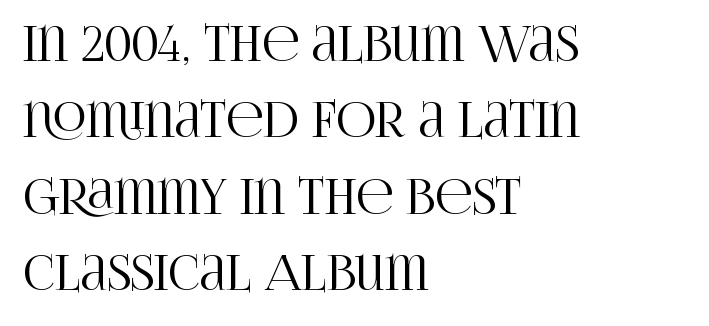
The image shows 49 px condensed serif type, upright; set left-aligned, normal line spacing (1.56x), normal letter spacing, not underlined; high stroke contrast and a large x-height.
